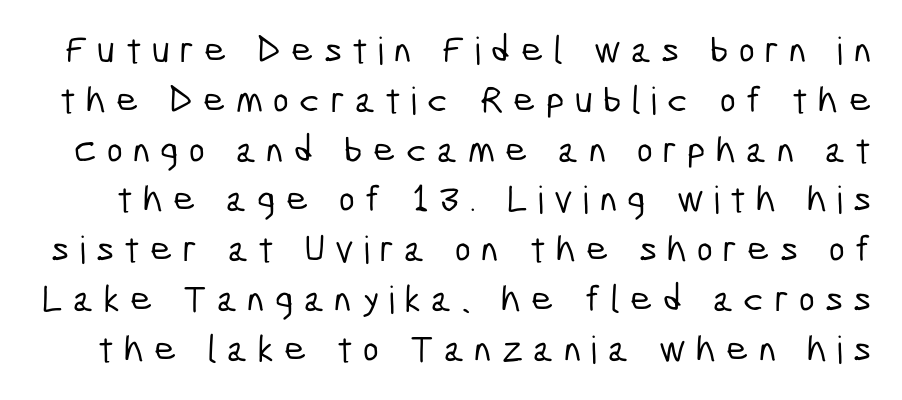
The glyphs are unaccompanied by any horizontal stroke below them. Note the varied advance widths — an 'i' is clearly narrower than an 'm'. Observe the wide spacing: letters keep a clear distance from each other. Serif or sans? Sans — the stroke terminals are bare.
